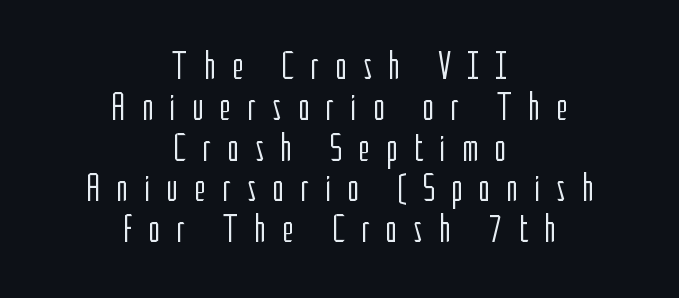
{"serif": "no", "italic": "no", "bold": "no", "weight": "light", "width": "condensed", "stroke_contrast": "low", "x_height": "medium", "monospaced": "no", "underline": "no", "align": "center", "line_spacing": "tight", "line_spacing_ratio": 1.02, "letter_spacing": "wide", "letter_spacing_em": 0.4, "glyph_px": 40}
